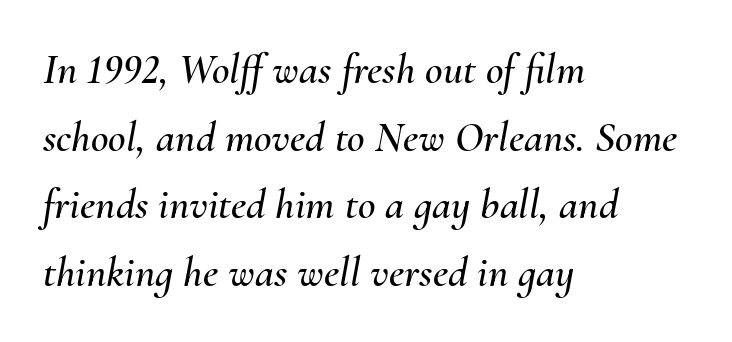
{"italic": "yes", "lean": "right", "slant_degrees": 10, "width": "normal", "stroke_contrast": "medium", "x_height": "small", "monospaced": "no", "underline": "no", "align": "left", "line_spacing": "normal", "line_spacing_ratio": 1.57, "letter_spacing": "normal", "letter_spacing_em": 0.0, "glyph_px": 43}
